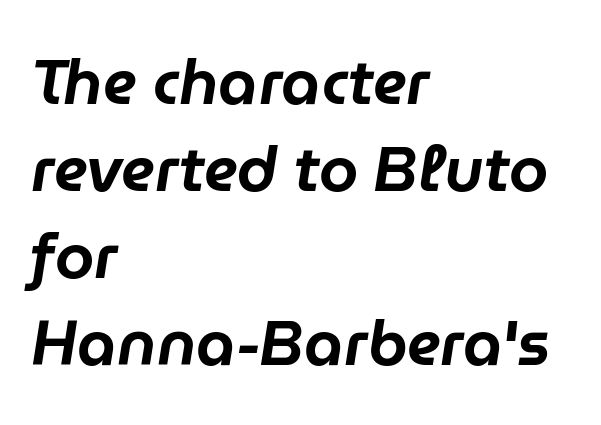
Q: Is the text italic (slanted)? A: Yes, it leans right by about 9 degrees.
Q: Is the text underlined? A: No.
Q: How is the paragraph aligned? A: Left-aligned.
Q: Is the spacing between letters normal or unusually wide? A: Normal.
Q: Is the spacing between lines tight, normal or loose? A: Normal.
Q: Width (condensed, normal, or wide)? A: Normal.
Q: Stroke contrast? A: Low.
Q: x-height? A: Medium.
Q: Monospaced? A: No.
